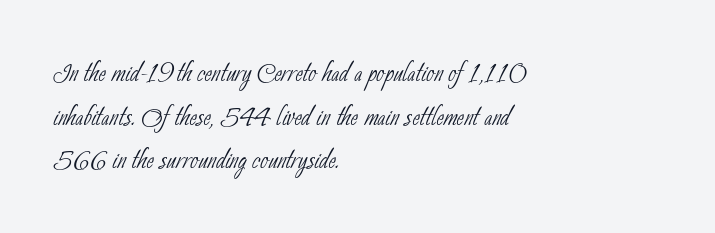
A typesetter would call this proportional, since set widths differ per character. A quiet, ordinary-to-light weight characterises the typeface. A student would call this left alignment; a typographer would say flush left, rag right. Are there feet on the stems? There aren't — it's a sans.
